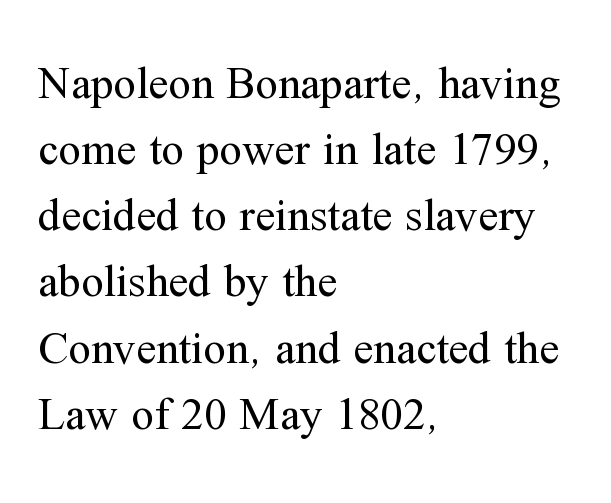
{"serif": "yes", "italic": "no", "bold": "no", "weight": "regular", "width": "normal", "stroke_contrast": "medium", "x_height": "medium", "monospaced": "no", "underline": "no", "align": "left", "line_spacing": "normal", "line_spacing_ratio": 1.47, "letter_spacing": "normal", "letter_spacing_em": 0.0, "glyph_px": 45}
